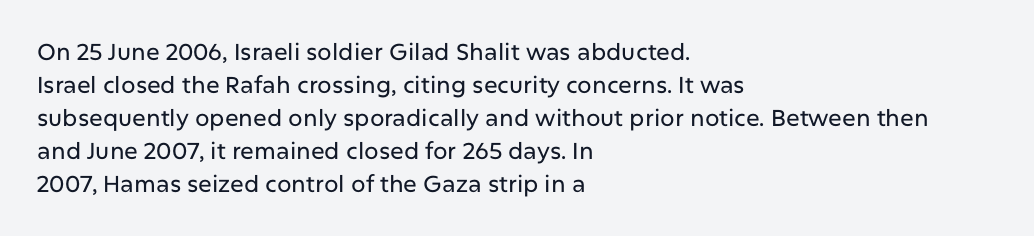
The image shows 23 px text type, upright; set left-aligned, normal line spacing (1.44x), normal letter spacing, not underlined.
